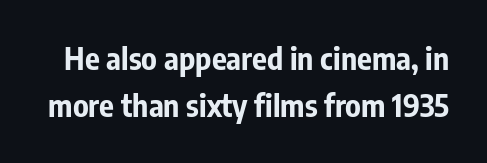
{"serif": "no", "italic": "no", "bold": "yes", "weight": "bold", "width": "condensed", "stroke_contrast": "low", "x_height": "medium", "monospaced": "no", "underline": "no", "line_spacing": "normal", "line_spacing_ratio": 1.53, "letter_spacing": "normal", "letter_spacing_em": 0.0, "glyph_px": 31}
